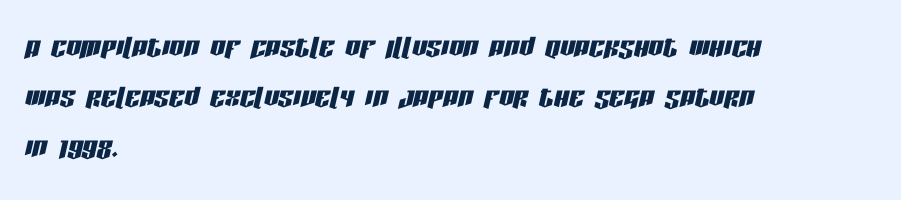
{"italic": "yes", "lean": "right", "slant_degrees": 13, "width": "condensed", "stroke_contrast": "low", "x_height": "large", "monospaced": "no", "underline": "no", "align": "left", "line_spacing": "normal", "line_spacing_ratio": 1.35, "letter_spacing": "normal", "letter_spacing_em": 0.0, "glyph_px": 37}
